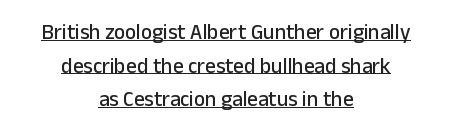
{"italic": "no", "underline": "yes", "align": "center", "line_spacing": "normal", "line_spacing_ratio": 1.6, "letter_spacing": "normal", "letter_spacing_em": 0.0, "glyph_px": 21}
